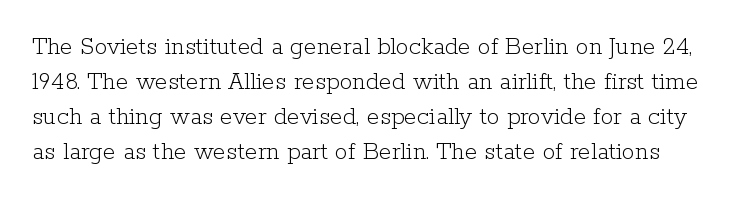
Q: Is the text bold? A: No.
Q: Is the text italic (slanted)? A: No, it is upright.
Q: Is the text underlined? A: No.
Q: Is the spacing between letters normal or unusually wide? A: Normal.
Q: Is the spacing between lines tight, normal or loose? A: Normal.
